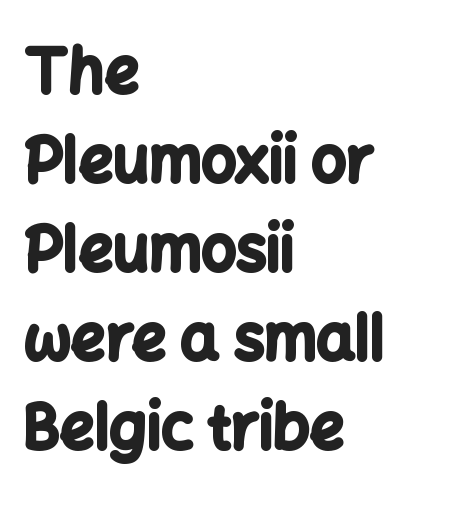
The typesetter chose a ragged-right arrangement here. Quick note: interline space is typical. Proportional: the letters do not fall into vertical columns. Underlining? Definitely not there.
